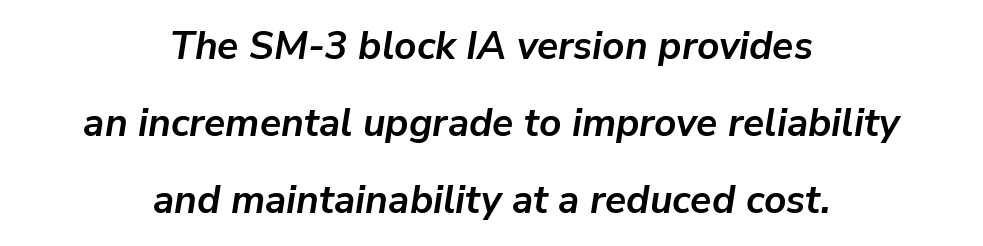
{"italic": "yes", "lean": "right", "slant_degrees": 9, "bold": "yes", "weight": "semibold", "width": "normal", "stroke_contrast": "low", "x_height": "medium", "monospaced": "no", "underline": "no", "align": "center", "line_spacing": "loose", "line_spacing_ratio": 1.97, "letter_spacing": "normal", "letter_spacing_em": 0.0, "glyph_px": 39}
